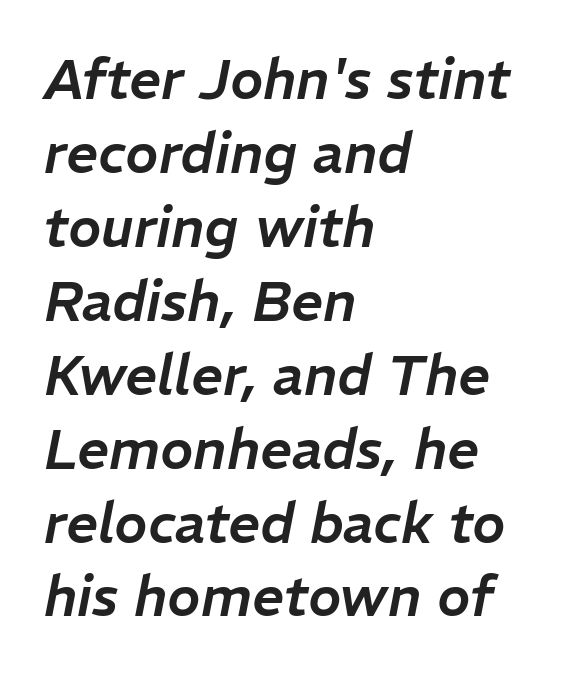
The image shows 56 px text type, italic (leaning right); set left-aligned, normal line spacing (1.32x), normal letter spacing, not underlined; low stroke contrast and a medium x-height.
